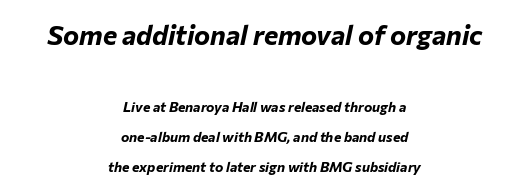
{"italic": "yes", "lean": "right", "slant_degrees": 12, "bold": "yes", "underline": "no", "align": "center", "line_spacing": "loose", "line_spacing_ratio": 2.15, "letter_spacing": "normal", "letter_spacing_em": 0.0, "larger_block": "first", "size_ratio": 1.93, "glyph_px": 27}
